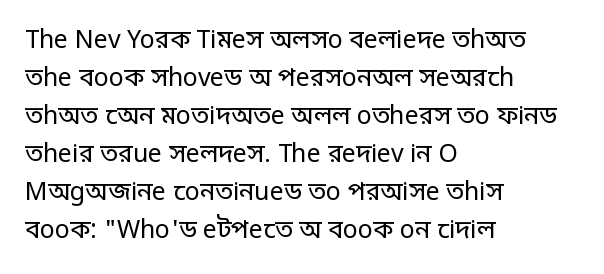
{"italic": "no", "bold": "no", "underline": "no", "align": "left", "line_spacing": "normal", "line_spacing_ratio": 1.52, "letter_spacing": "normal", "letter_spacing_em": 0.0, "glyph_px": 25}
